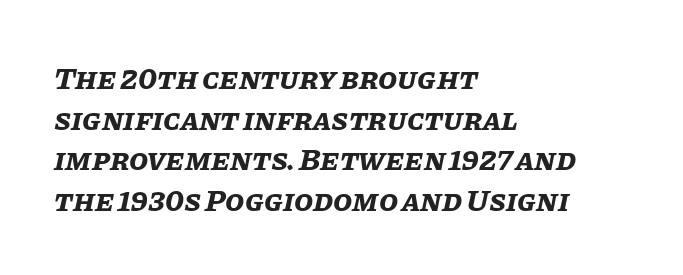
{"italic": "yes", "lean": "right", "slant_degrees": 11, "bold": "yes", "weight": "bold", "width": "normal", "stroke_contrast": "low", "x_height": "large", "monospaced": "no", "underline": "no", "align": "left", "line_spacing": "normal", "line_spacing_ratio": 1.31, "letter_spacing": "normal", "letter_spacing_em": 0.0, "glyph_px": 31}
